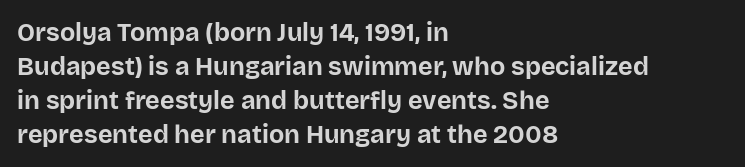
The image shows 25 px bold type, upright; set left-aligned, normal line spacing (1.36x), normal letter spacing, not underlined.
